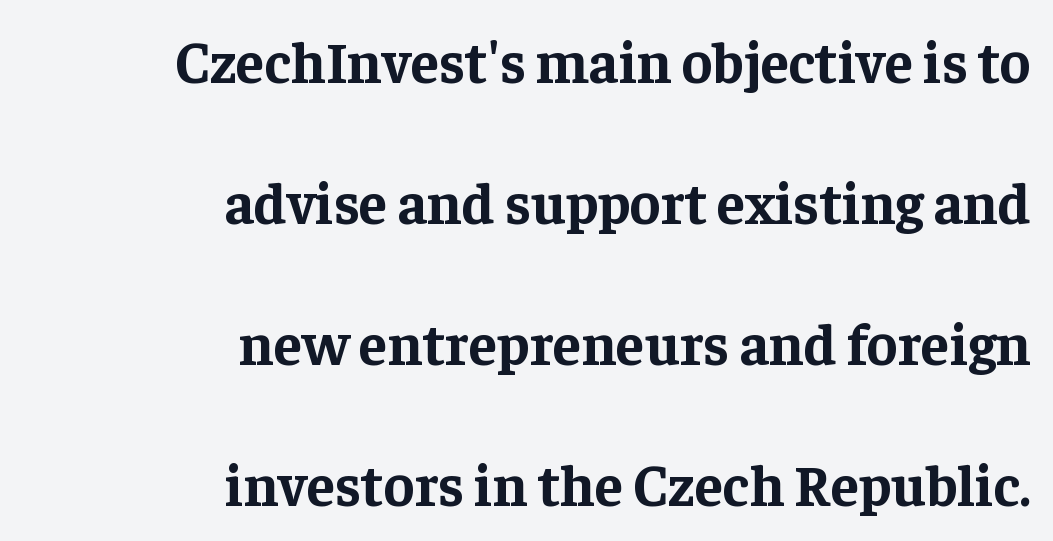
The zone under the glyphs is completely vacant. Nobody touched the tracking dial on this one. Horizontal bands of white between lines are thick stripes. Think of a printed novel: that variable character pitch is what you see here. The letters stand straight up with perfectly vertical stems. The passage shown is typeset with a serif family.
